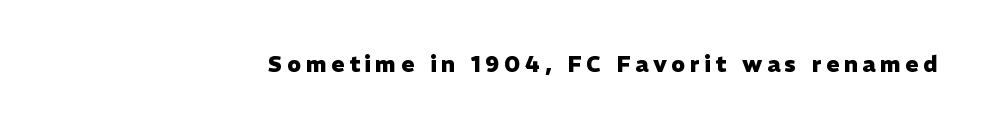
Q: Is the text bold? A: Yes.
Q: Is the text italic (slanted)? A: No, it is upright.
Q: Is the text underlined? A: No.
Q: Is the spacing between letters normal or unusually wide? A: Unusually wide.
